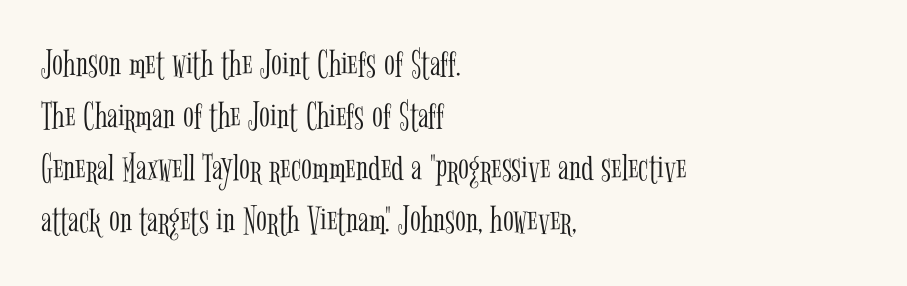
These glyphs show unthickened strokes, regular width or finer. Words float on clear page, feet unadorned. Horizontal bands of white between lines are of average thickness. Leftover space on each line is placed entirely after the last word.
